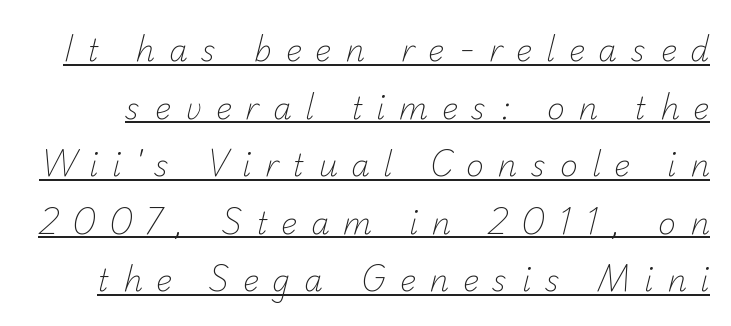
{"serif": "no", "bold": "no", "weight": "light", "width": "normal", "stroke_contrast": "low", "x_height": "small", "monospaced": "no", "underline": "yes", "line_spacing": "loose", "line_spacing_ratio": 1.92, "letter_spacing": "wide", "letter_spacing_em": 0.46, "glyph_px": 30}
